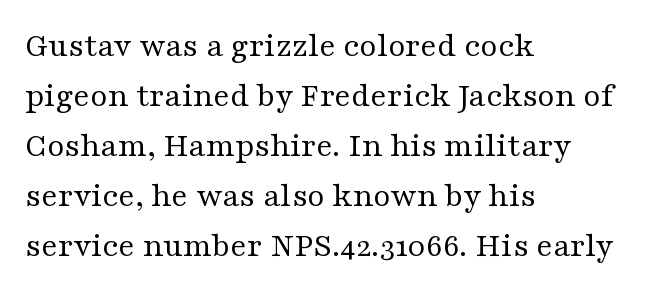
The image shows 35 px regular-weight, wide serif type, upright; set left-aligned, normal line spacing (1.43x), normal letter spacing, not underlined; medium stroke contrast and a medium x-height.
